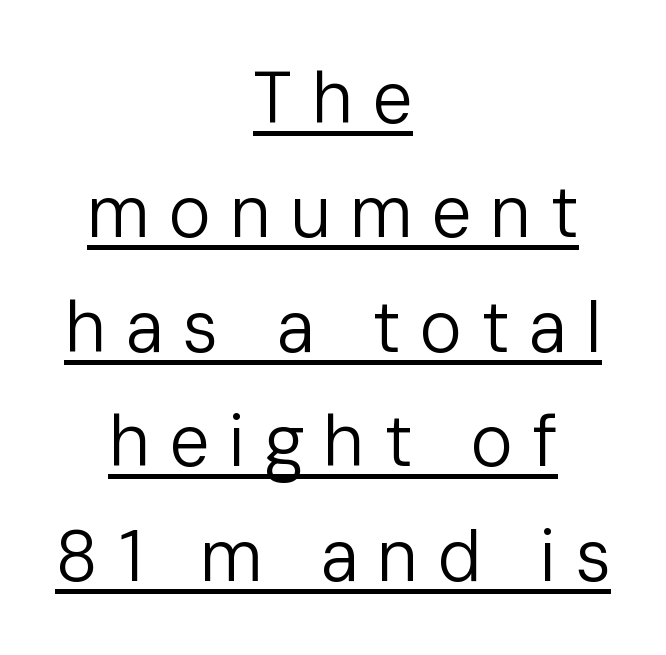
A rule runs beneath these lines of type. Stroke terminals: plain, sans-serif. Words appear elongated and porous because spacing is wide. Posture: straight, roman, zero tilt. Looks like regular typesetting: each glyph gets only the width it needs. Alignment: centered.
